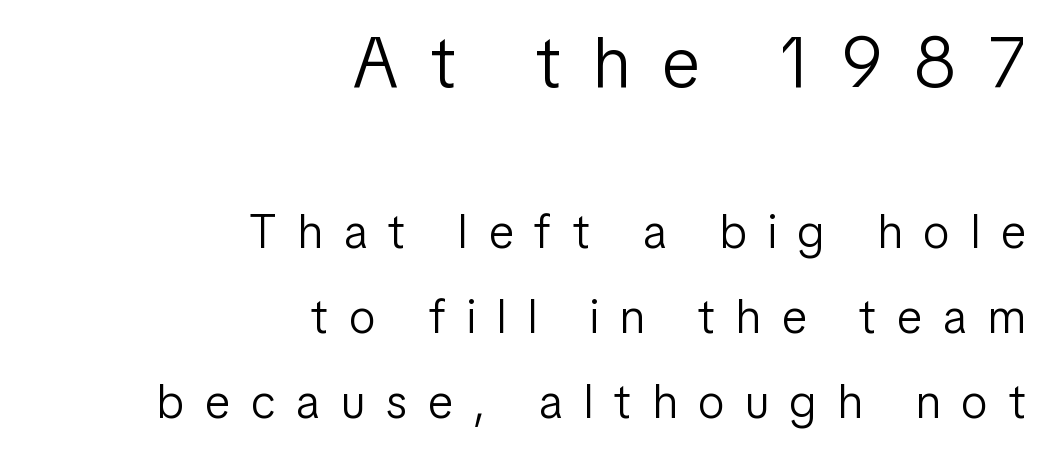
The image shows 71 px light, condensed sans-serif type, upright; set right-aligned, line spacing 1.81x, unusually wide letter spacing (+0.46 em), not underlined; the first (top) block is 1.51x larger; low stroke contrast and a medium x-height.
